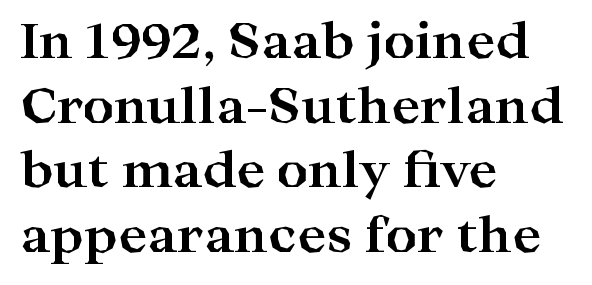
{"serif": "yes", "italic": "no", "bold": "yes", "weight": "bold", "width": "wide", "stroke_contrast": "high", "x_height": "medium", "monospaced": "no", "underline": "no", "align": "left", "line_spacing": "normal", "line_spacing_ratio": 1.32, "letter_spacing": "normal", "letter_spacing_em": 0.0, "glyph_px": 49}
